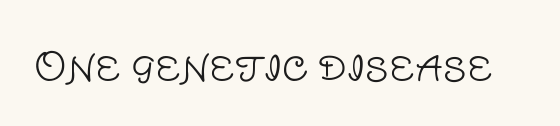
The image shows 39 px light sans-serif type; set normal letter spacing, not underlined; low stroke contrast and a large x-height.
